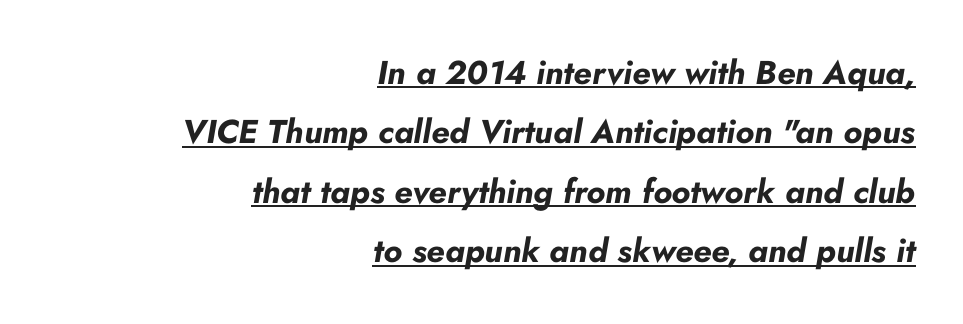
Q: Is the text bold? A: Yes.
Q: Is the text italic (slanted)? A: Yes, it leans right by about 10 degrees.
Q: Is the text underlined? A: Yes.
Q: How is the paragraph aligned? A: Right-aligned.
Q: Is the spacing between letters normal or unusually wide? A: Normal.
Q: Width (condensed, normal, or wide)? A: Normal.
Q: Stroke contrast? A: Low.
Q: x-height? A: Small.
Q: Monospaced? A: No.
